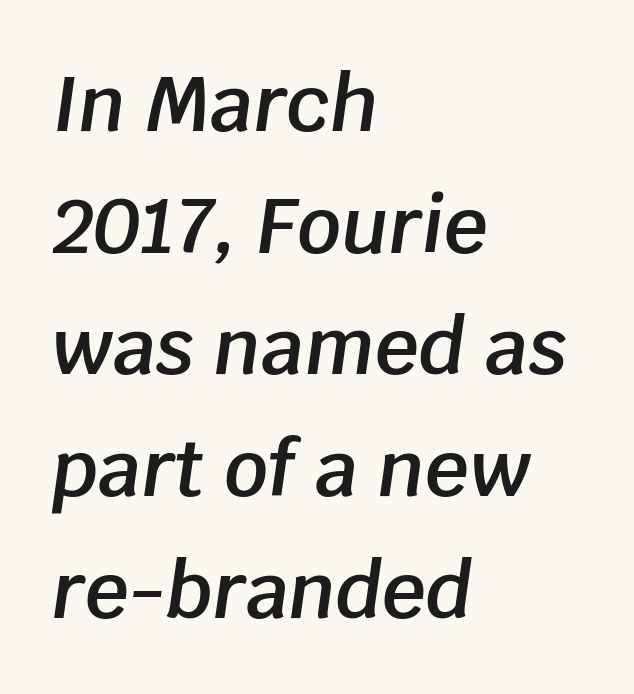
Q: Is the text bold? A: Semi-bold.
Q: Is the text italic (slanted)? A: Yes, it leans right by about 8 degrees.
Q: Is the text underlined? A: No.
Q: How is the paragraph aligned? A: Left-aligned.
Q: Is the spacing between letters normal or unusually wide? A: Normal.
Q: Is the spacing between lines tight, normal or loose? A: Normal.
Q: Width (condensed, normal, or wide)? A: Normal.
Q: Stroke contrast? A: Low.
Q: x-height? A: Large.
Q: Monospaced? A: No.
